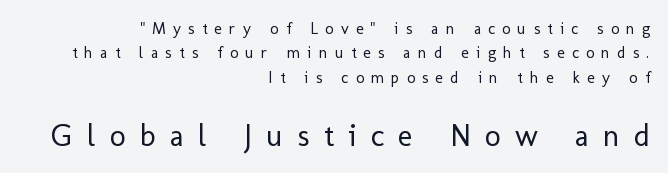
The image shows 31 px regular-weight sans-serif type, upright; set right-aligned, normal line spacing (1.53x), unusually wide letter spacing (+0.46 em), not underlined; the second (bottom) block is 1.94x larger; low stroke contrast and a medium x-height.
